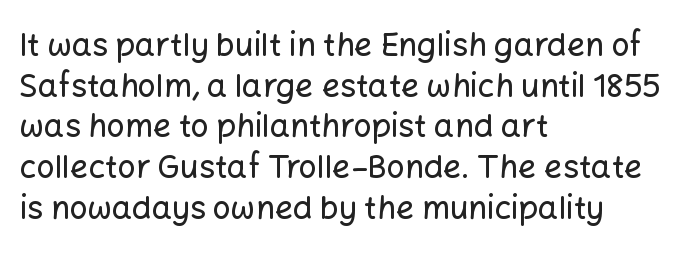
Q: Is the text italic (slanted)? A: No, it is upright.
Q: Is the typeface a serif or a sans-serif typeface? A: Sans-serif.
Q: Is the text underlined? A: No.
Q: How is the paragraph aligned? A: Left-aligned.
Q: Is the spacing between letters normal or unusually wide? A: Normal.
Q: Is the spacing between lines tight, normal or loose? A: Normal.
Q: Width (condensed, normal, or wide)? A: Normal.
Q: Stroke contrast? A: Low.
Q: x-height? A: Medium.
Q: Monospaced? A: No.
